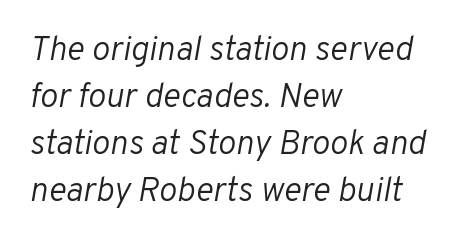
The image shows 34 px light type, italic (leaning right); set left-aligned, normal line spacing (1.38x), normal letter spacing, not underlined; low stroke contrast and a medium x-height.
